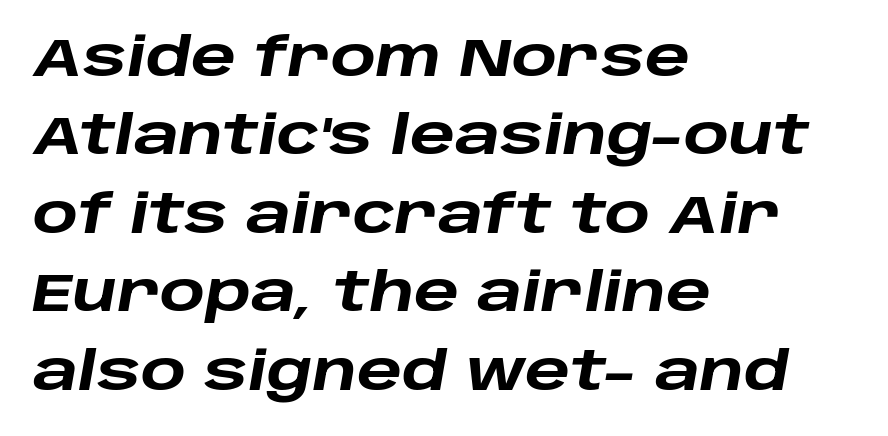
{"italic": "yes", "lean": "right", "slant_degrees": 10, "bold": "yes", "weight": "heavy", "width": "wide", "stroke_contrast": "low", "x_height": "large", "monospaced": "no", "underline": "no", "align": "left", "line_spacing": "normal", "line_spacing_ratio": 1.48, "letter_spacing": "normal", "letter_spacing_em": 0.0, "glyph_px": 53}
